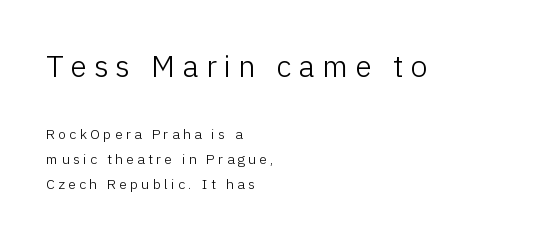
The axis of the letterforms is exactly vertical. Size hierarchy here favors the leading block over the trailing one. The face used here is rendered with a markedly widened letterfit. Decoration check: the copy has no underline.
